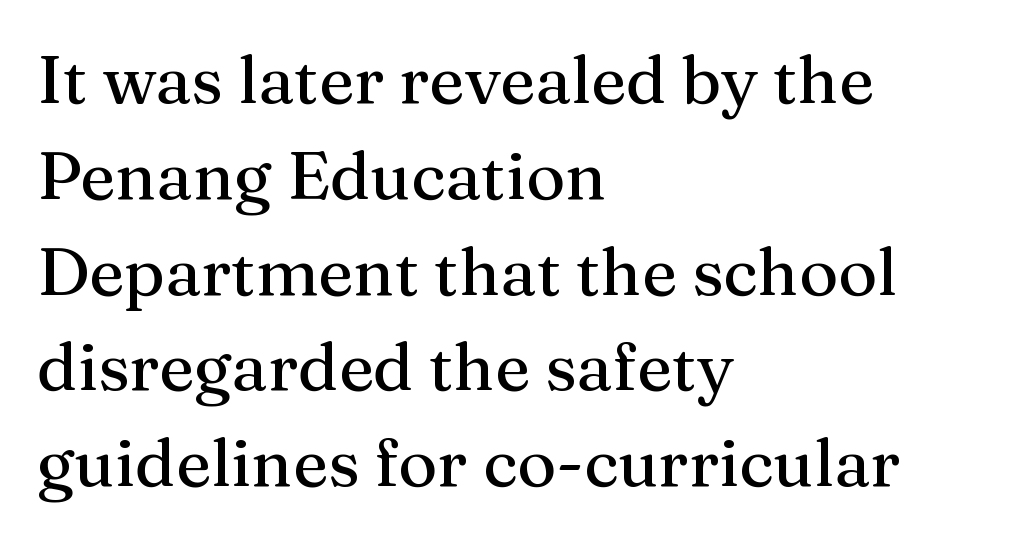
Q: Is the text italic (slanted)? A: No, it is upright.
Q: Is the typeface a serif or a sans-serif typeface? A: Serif.
Q: Is the text underlined? A: No.
Q: How is the paragraph aligned? A: Left-aligned.
Q: Is the spacing between letters normal or unusually wide? A: Normal.
Q: Is the spacing between lines tight, normal or loose? A: Normal.
Q: Width (condensed, normal, or wide)? A: Normal.
Q: Stroke contrast? A: Medium.
Q: x-height? A: Medium.
Q: Monospaced? A: No.
